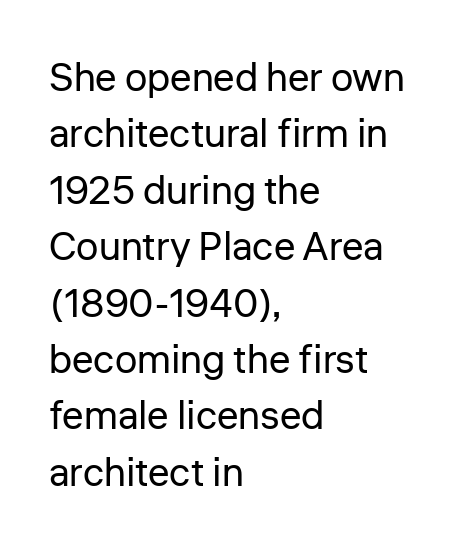
The image shows 40 px regular-weight sans-serif type, upright; set left-aligned, normal line spacing (1.41x), normal letter spacing, not underlined; low stroke contrast and a medium x-height.
